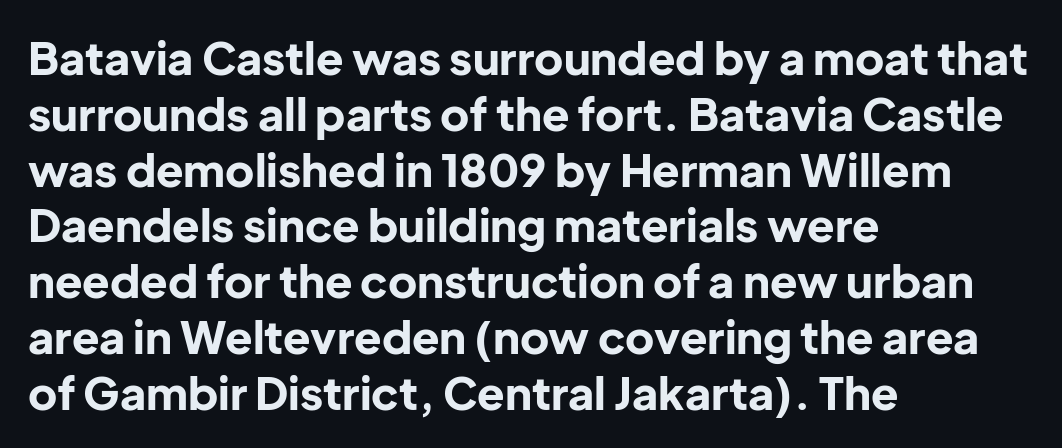
The letters stand straight up with perfectly vertical stems. Looks like regular typesetting: each glyph gets only the width it needs. Nobody drew a line under any word here. Line beginnings align vertically; line endings do not. A dark, heavy texture on the line: the type is bold.
